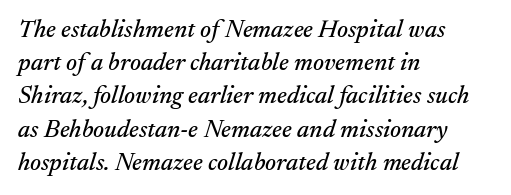
{"italic": "yes", "lean": "right", "slant_degrees": 17, "underline": "no", "align": "left", "line_spacing": "normal", "line_spacing_ratio": 1.33, "letter_spacing": "normal", "letter_spacing_em": 0.0, "glyph_px": 25}
